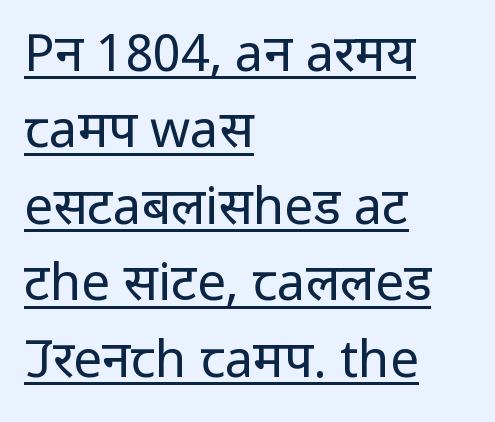
The image shows 51 px regular-weight, condensed sans-serif type, upright; set left-aligned, normal line spacing (1.5x), normal letter spacing, underlined; low stroke contrast and a large x-height.
